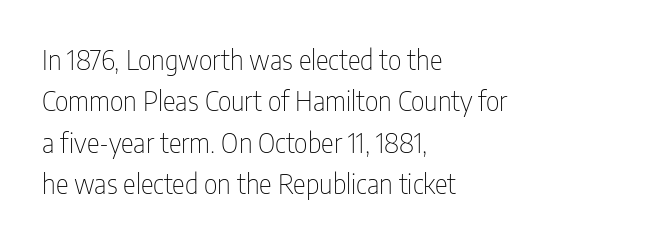
{"italic": "no", "bold": "no", "underline": "no", "align": "left", "line_spacing": "normal", "line_spacing_ratio": 1.53, "letter_spacing": "normal", "letter_spacing_em": 0.0, "glyph_px": 27}
